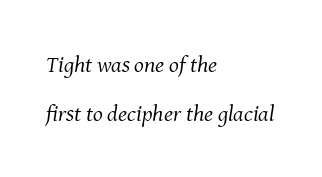
The image shows 23 px text type, italic (leaning right); set left-aligned, loose line spacing (2.14x), normal letter spacing, not underlined.
